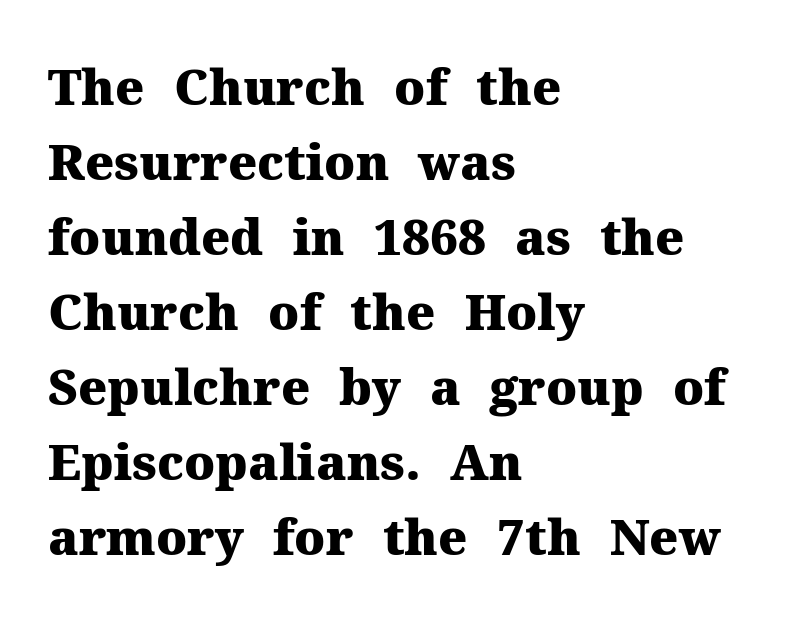
{"serif": "yes", "italic": "no", "bold": "yes", "weight": "heavy", "width": "normal", "stroke_contrast": "medium", "x_height": "medium", "monospaced": "no", "underline": "no", "align": "left", "line_spacing": "normal", "line_spacing_ratio": 1.53, "letter_spacing": "normal", "letter_spacing_em": 0.0, "glyph_px": 49}
